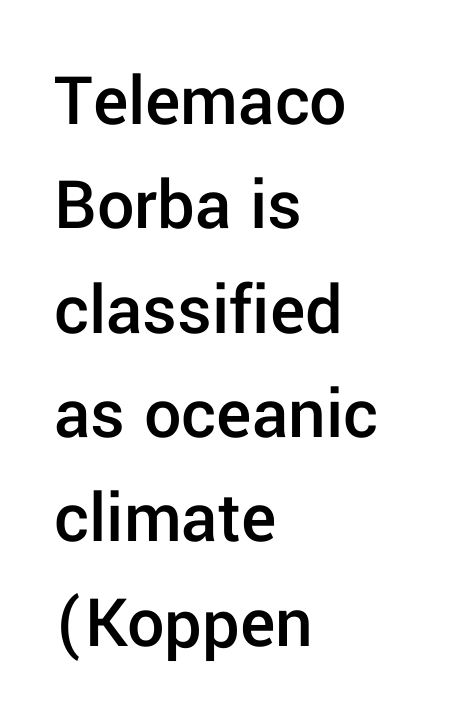
Visually the block forms a straight wall on the left and a jagged coastline on the right. The letters stand upright; this is a roman face. The tracking reads as untouched default to a designer's eye. Vertical spacing — default. Unlike a traditional serif, this face leaves its strokes unadorned.
